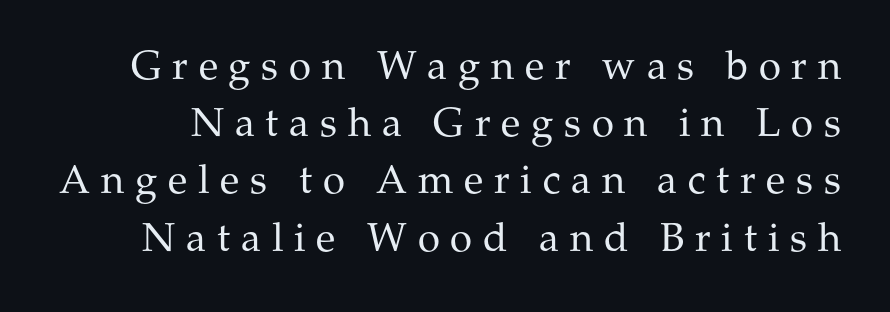
{"serif": "yes", "italic": "no", "bold": "no", "weight": "regular", "width": "normal", "stroke_contrast": "medium", "x_height": "medium", "monospaced": "no", "underline": "no", "line_spacing": "normal", "line_spacing_ratio": 1.43, "letter_spacing": "wide", "letter_spacing_em": 0.27, "glyph_px": 40}
